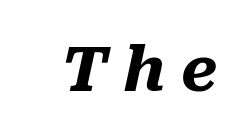
Q: Is the text bold? A: Yes.
Q: Is the text italic (slanted)? A: Yes, it leans right by about 10 degrees.
Q: Is the text underlined? A: No.
Q: Is the spacing between letters normal or unusually wide? A: Unusually wide.
Q: Width (condensed, normal, or wide)? A: Normal.
Q: Stroke contrast? A: Medium.
Q: x-height? A: Medium.
Q: Monospaced? A: No.
